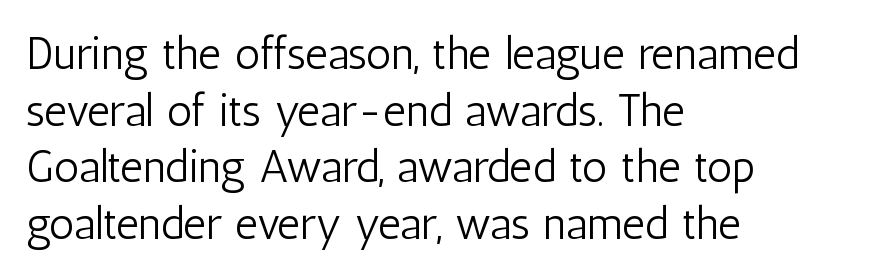
{"serif": "no", "italic": "no", "bold": "no", "weight": "light", "width": "condensed", "stroke_contrast": "low", "x_height": "medium", "monospaced": "no", "underline": "no", "align": "left", "line_spacing": "normal", "line_spacing_ratio": 1.26, "letter_spacing": "normal", "letter_spacing_em": 0.0, "glyph_px": 45}
